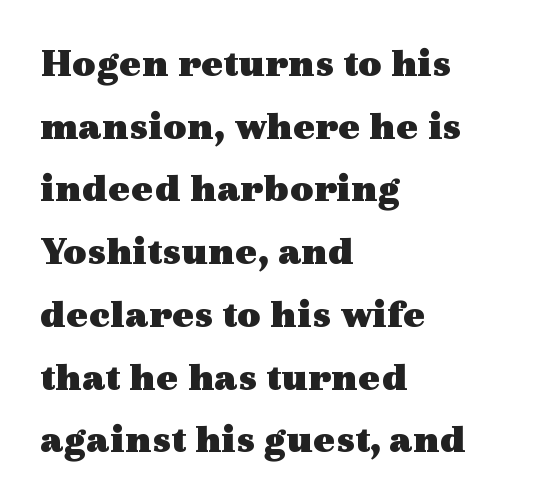
The image shows 41 px heavy, wide serif type, upright; set left-aligned, normal line spacing (1.53x), normal letter spacing, not underlined; a medium x-height.
